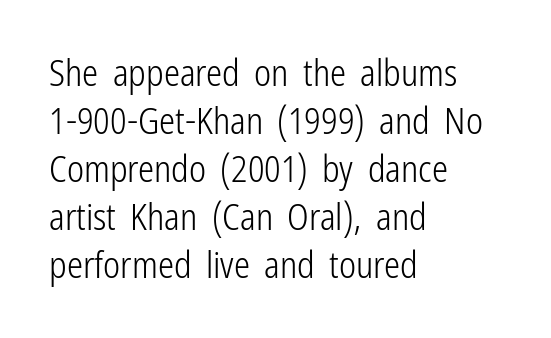
Q: Is the text bold? A: No.
Q: Is the text italic (slanted)? A: No, it is upright.
Q: Is the typeface a serif or a sans-serif typeface? A: Sans-serif.
Q: Is the text underlined? A: No.
Q: How is the paragraph aligned? A: Left-aligned.
Q: Is the spacing between letters normal or unusually wide? A: Normal.
Q: Is the spacing between lines tight, normal or loose? A: Normal.
Q: Width (condensed, normal, or wide)? A: Condensed.
Q: Stroke contrast? A: Low.
Q: x-height? A: Medium.
Q: Monospaced? A: No.
